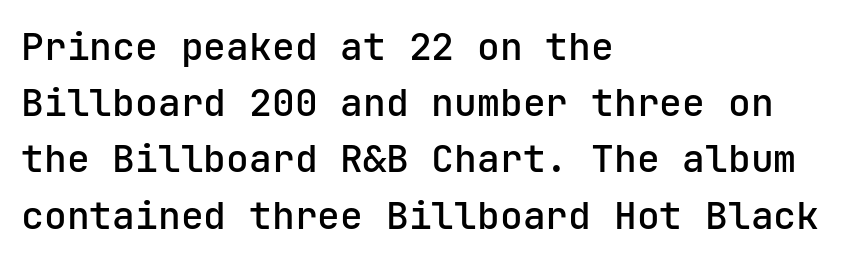
The image shows 38 px sans-serif type, upright, monospaced; set left-aligned, normal line spacing (1.48x), normal letter spacing, not underlined; low stroke contrast and a medium x-height.
